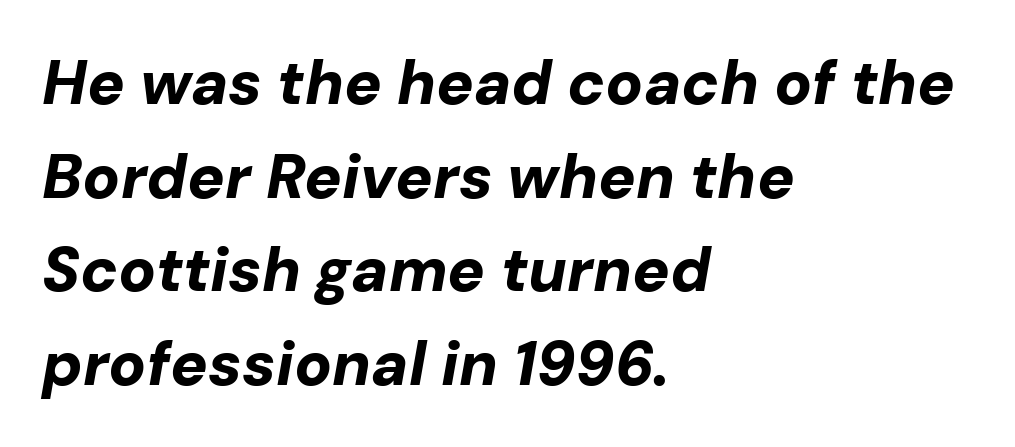
Q: Is the text bold? A: Yes.
Q: Is the text italic (slanted)? A: Yes, it leans right by about 10 degrees.
Q: Is the text underlined? A: No.
Q: How is the paragraph aligned? A: Left-aligned.
Q: Is the spacing between letters normal or unusually wide? A: Normal.
Q: Is the spacing between lines tight, normal or loose? A: Normal.
Q: Width (condensed, normal, or wide)? A: Normal.
Q: Stroke contrast? A: Low.
Q: x-height? A: Medium.
Q: Monospaced? A: No.
